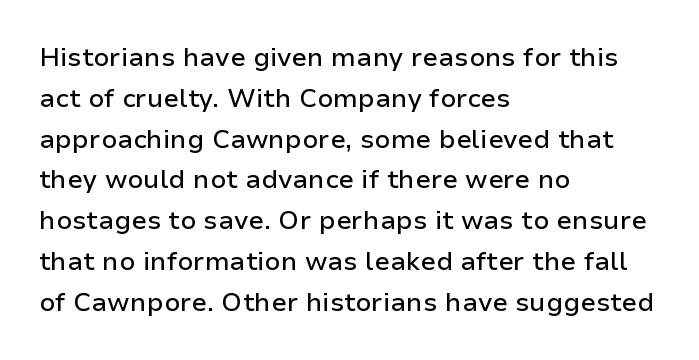
{"italic": "no", "underline": "no", "align": "left", "line_spacing": "normal", "line_spacing_ratio": 1.57, "letter_spacing": "normal", "letter_spacing_em": 0.0, "glyph_px": 26}
